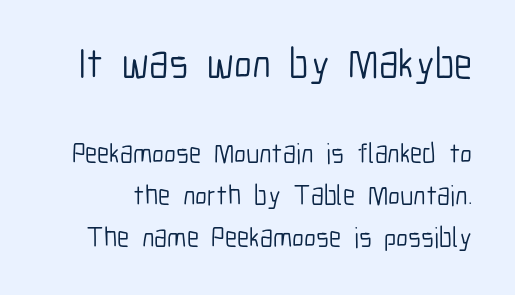
A typesetter would call this zero additional tracking. The letters advance in unequal steps, a hallmark of proportional type. Quick note: interline space is typical. Heft: none added — not bold. This is sans-serif lettering, the kind often seen on screens and signage. The earlier block is typeset at a bigger size than the later block.
